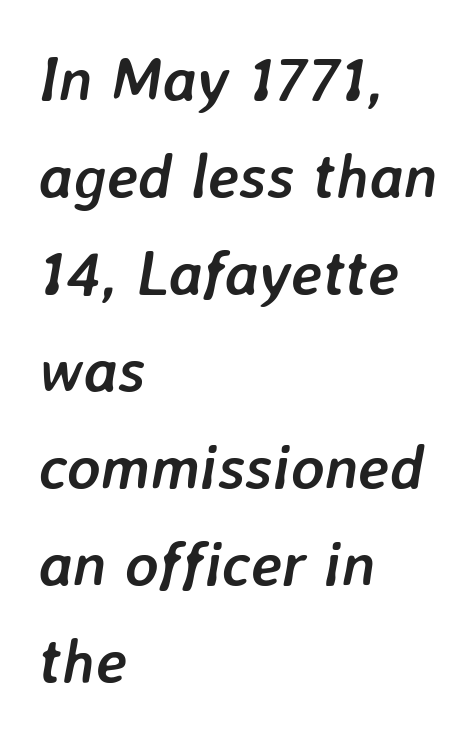
Q: Is the text bold? A: Yes.
Q: Is the text italic (slanted)? A: Yes, it leans right by about 7 degrees.
Q: Is the text underlined? A: No.
Q: How is the paragraph aligned? A: Left-aligned.
Q: Is the spacing between letters normal or unusually wide? A: Normal.
Q: Is the spacing between lines tight, normal or loose? A: Normal.
Q: Width (condensed, normal, or wide)? A: Normal.
Q: Stroke contrast? A: Low.
Q: x-height? A: Medium.
Q: Monospaced? A: No.
